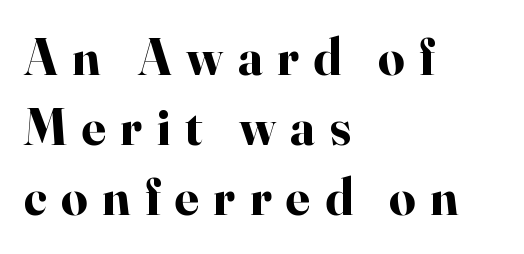
{"serif": "yes", "italic": "no", "bold": "yes", "weight": "bold", "width": "normal", "stroke_contrast": "high", "x_height": "small", "monospaced": "no", "underline": "no", "align": "left", "line_spacing": "normal", "line_spacing_ratio": 1.35, "letter_spacing": "wide", "letter_spacing_em": 0.28, "glyph_px": 52}
